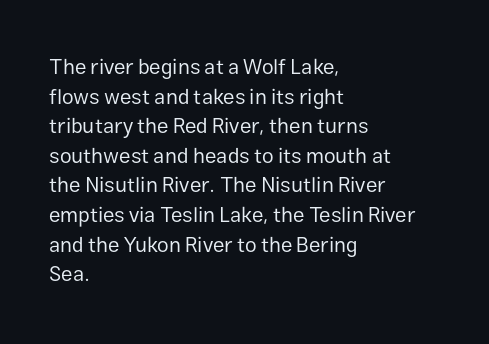
The image shows 21 px text type, upright; set left-aligned, normal line spacing (1.41x), normal letter spacing, not underlined.
